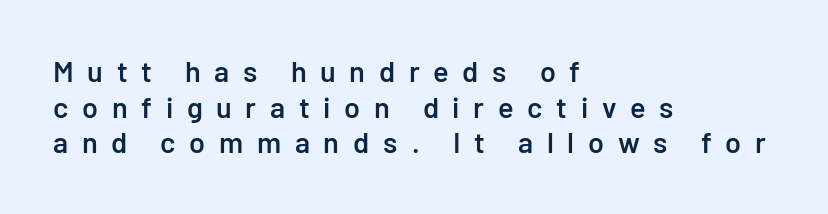
This rendering features lettering with no underline. These lines carry some extra weight — a demibold, not a full bold. Character widths vary here, with narrow letters taking less room than wide ones. Tracking value appears strongly positive — letters spread wide. No feet cap the strokes, marking this as sans-serif type. The passage is arranged the way most books set body copy — flush left.
